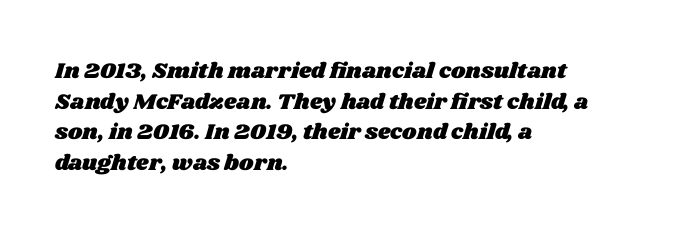
{"underline": "no", "align": "left", "line_spacing": "normal", "line_spacing_ratio": 1.39, "letter_spacing": "normal", "letter_spacing_em": 0.0, "glyph_px": 22}
